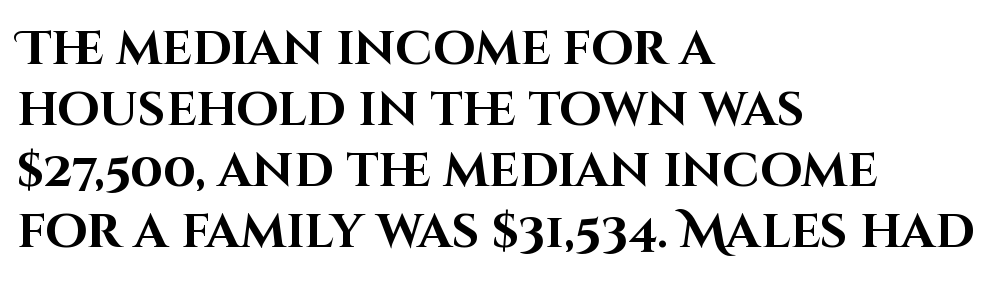
The image shows 48 px bold sans-serif type, upright; set left-aligned, normal line spacing (1.27x), normal letter spacing, not underlined; high stroke contrast and a large x-height.
